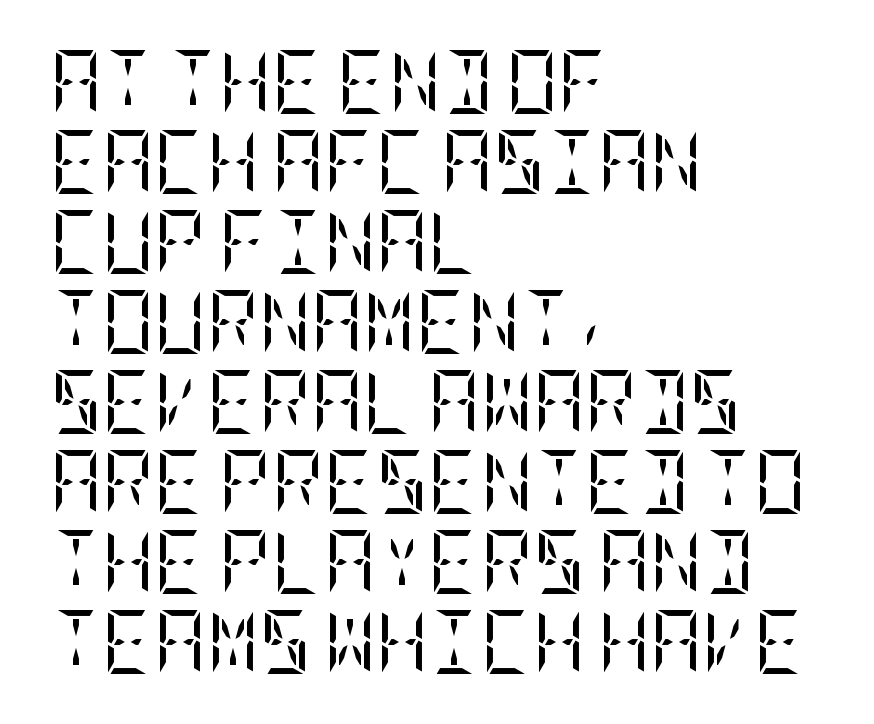
Horizontally, the lines are justified to the leading edge only. The vertical gap from one line to the next is medium. Tracking value appears to be zero — textbook default spacing. Vertical strokes here are truly vertical. Serifs: yes, visible at the terminals of the letterforms.
